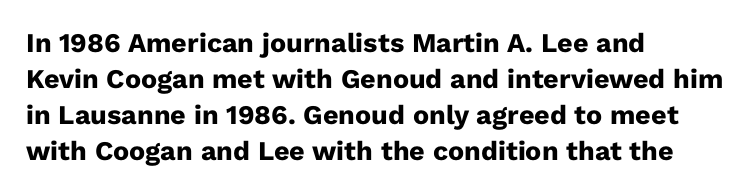
{"italic": "no", "bold": "yes", "underline": "no", "align": "left", "line_spacing": "normal", "line_spacing_ratio": 1.33, "letter_spacing": "normal", "letter_spacing_em": 0.0, "glyph_px": 27}
